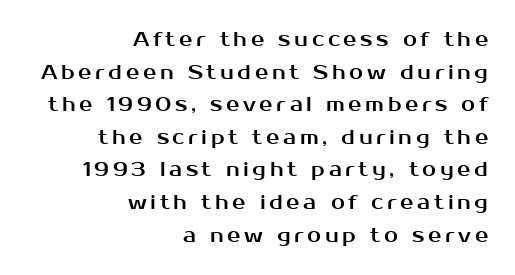
{"italic": "no", "underline": "no", "align": "right", "line_spacing": "normal", "line_spacing_ratio": 1.63, "glyph_px": 20}
